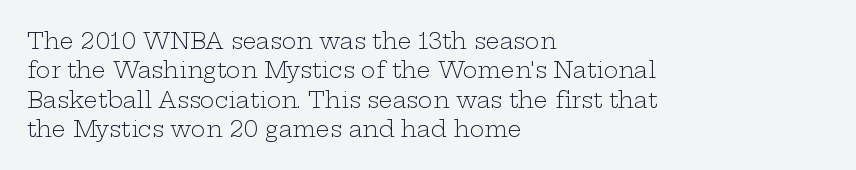
Q: Is the text bold? A: No.
Q: Is the text italic (slanted)? A: No, it is upright.
Q: Is the text underlined? A: No.
Q: How is the paragraph aligned? A: Left-aligned.
Q: Is the spacing between letters normal or unusually wide? A: Normal.
Q: Is the spacing between lines tight, normal or loose? A: Normal.
